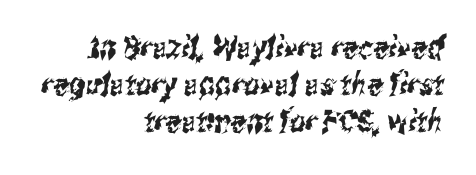
Think of a printed novel: that variable character pitch is what you see here. The face used here is rendered with its standard letterfit. Where is the straight margin? On the right. These lines are composed in type without serifs.
